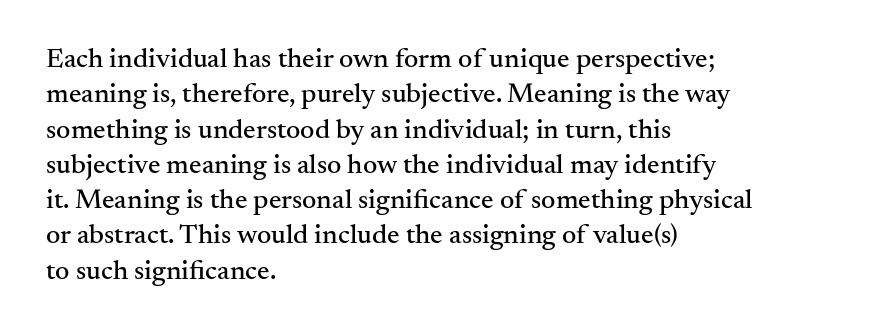
Q: Is the text italic (slanted)? A: No, it is upright.
Q: Is the typeface a serif or a sans-serif typeface? A: Serif.
Q: Is the text underlined? A: No.
Q: How is the paragraph aligned? A: Left-aligned.
Q: Is the spacing between letters normal or unusually wide? A: Normal.
Q: Is the spacing between lines tight, normal or loose? A: Normal.
Q: Width (condensed, normal, or wide)? A: Normal.
Q: Stroke contrast? A: Medium.
Q: x-height? A: Small.
Q: Monospaced? A: No.
